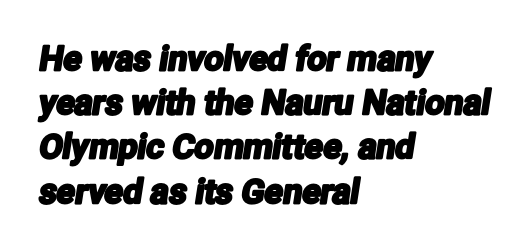
Q: Is the typeface a serif or a sans-serif typeface? A: Sans-serif.
Q: Is the text underlined? A: No.
Q: How is the paragraph aligned? A: Left-aligned.
Q: Is the spacing between letters normal or unusually wide? A: Normal.
Q: Is the spacing between lines tight, normal or loose? A: Normal.
Q: Width (condensed, normal, or wide)? A: Condensed.
Q: Stroke contrast? A: Low.
Q: x-height? A: Medium.
Q: Monospaced? A: No.
